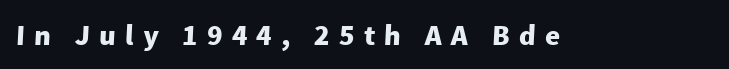
Q: Is the text bold? A: Yes.
Q: Is the typeface a serif or a sans-serif typeface? A: Sans-serif.
Q: Is the text underlined? A: No.
Q: Is the spacing between letters normal or unusually wide? A: Unusually wide.
Q: Width (condensed, normal, or wide)? A: Normal.
Q: Stroke contrast? A: Low.
Q: x-height? A: Medium.
Q: Monospaced? A: No.
